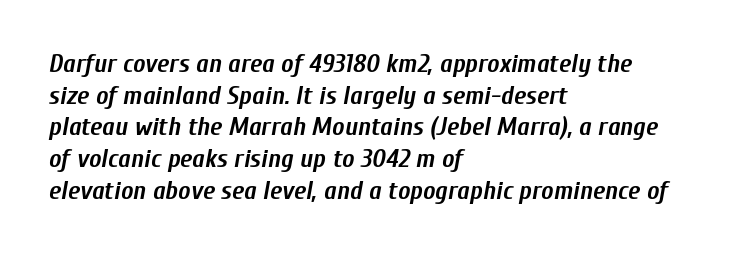
Q: Is the text bold? A: Yes.
Q: Is the text italic (slanted)? A: Yes, it leans right by about 10 degrees.
Q: Is the text underlined? A: No.
Q: How is the paragraph aligned? A: Left-aligned.
Q: Is the spacing between letters normal or unusually wide? A: Normal.
